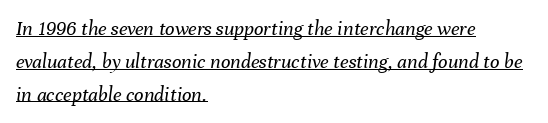
The image shows 21 px text type, italic (leaning right); set left-aligned, normal line spacing (1.56x), normal letter spacing, underlined.
